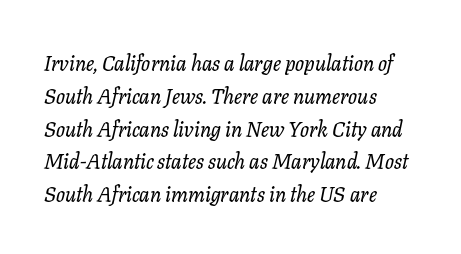
These lines keep a tight, regular rhythm from letter to letter. Vertically, the passage feels balanced, rows spaced as you'd expect. One-word summary of the alignment: left. Slant detected: the letters are inclined. Lines of text with bare space underneath.
